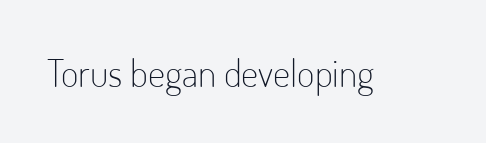
The image shows 38 px light, condensed sans-serif type, upright; set normal letter spacing, not underlined; low stroke contrast and a small x-height.
